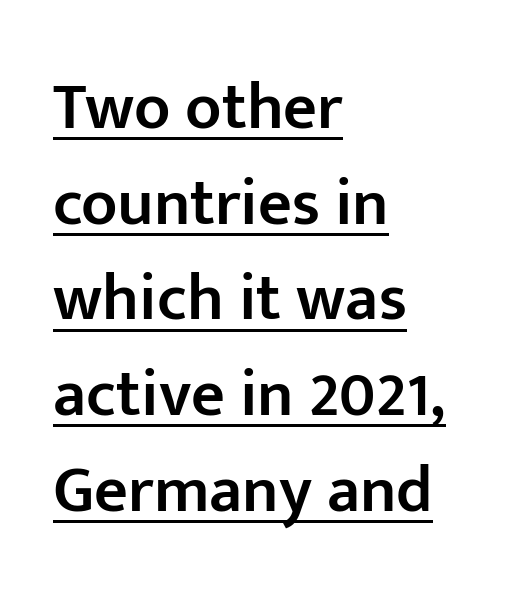
The image shows 66 px semibold sans-serif type, upright; set left-aligned, normal line spacing (1.45x), normal letter spacing, underlined; low stroke contrast and a medium x-height.
